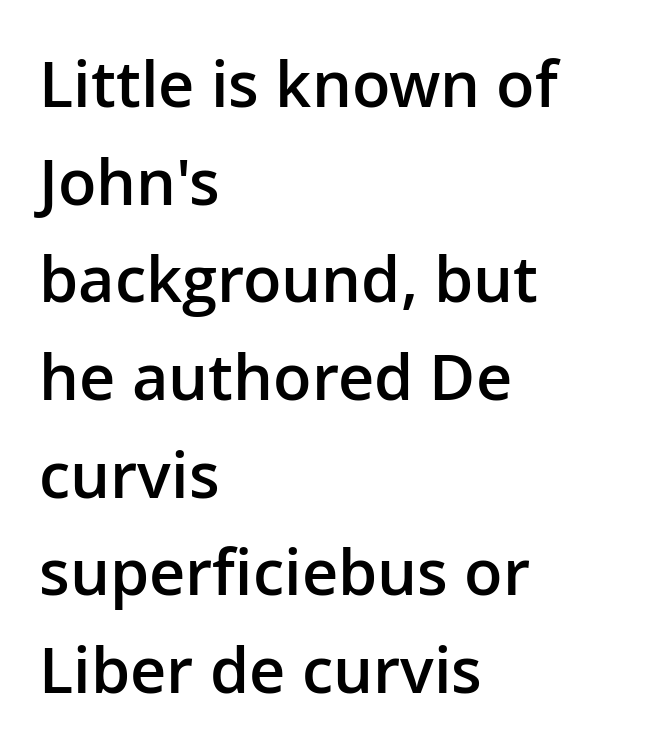
Q: Is the text bold? A: Semi-bold.
Q: Is the text italic (slanted)? A: No, it is upright.
Q: Is the typeface a serif or a sans-serif typeface? A: Sans-serif.
Q: Is the text underlined? A: No.
Q: How is the paragraph aligned? A: Left-aligned.
Q: Is the spacing between letters normal or unusually wide? A: Normal.
Q: Is the spacing between lines tight, normal or loose? A: Normal.
Q: Width (condensed, normal, or wide)? A: Normal.
Q: Stroke contrast? A: Low.
Q: x-height? A: Medium.
Q: Monospaced? A: No.
